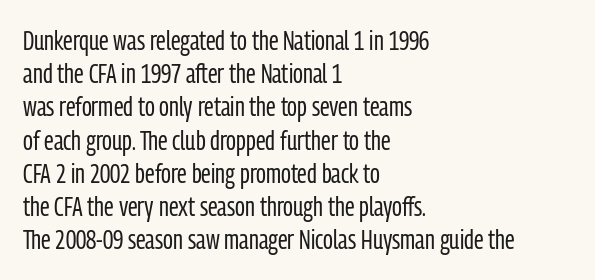
The image shows 27 px text type, upright; set left-aligned, line spacing 1.23x, normal letter spacing, not underlined.
